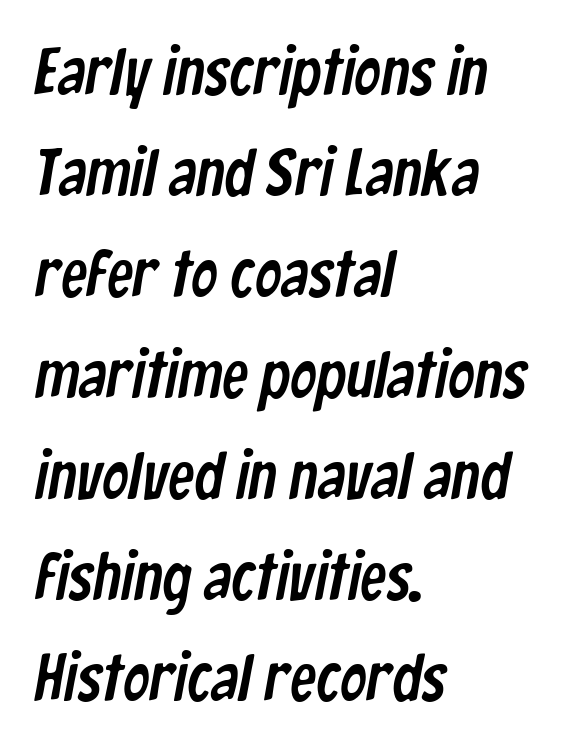
{"serif": "no", "width": "condensed", "stroke_contrast": "low", "x_height": "medium", "monospaced": "no", "underline": "no", "align": "left", "line_spacing": "normal", "line_spacing_ratio": 1.53, "letter_spacing": "normal", "letter_spacing_em": 0.0, "glyph_px": 66}
